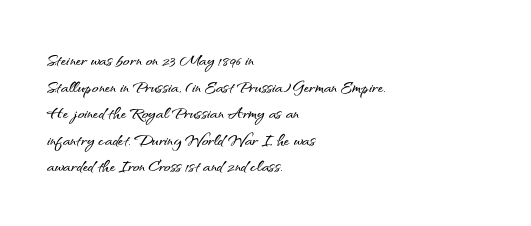
Q: Is the text italic (slanted)? A: Yes.
Q: Is the text underlined? A: No.
Q: How is the paragraph aligned? A: Left-aligned.
Q: Is the spacing between letters normal or unusually wide? A: Normal.
